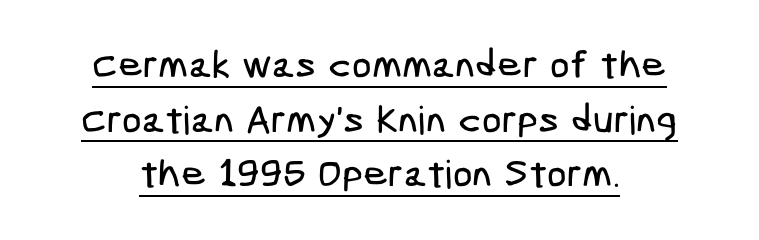
Check where the strokes stop: nothing finishes them off — pure sans. These characters rest on top of a visible drawn line. A normal amount of white space separates one row of letters from the next. Tracking here is standard; glyphs follow each other at the usual distance.
